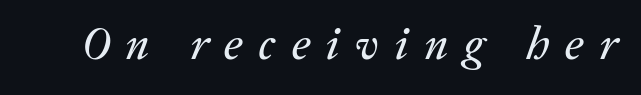
Each word looks stretched out because of the extra space between its letters. The letters advance in unequal steps, a hallmark of proportional type. The whole block is typeset with a tilt. Unmarked baselines from the first word to the last.
